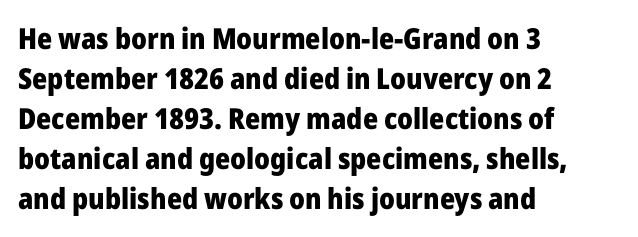
Note the varied advance widths — an 'i' is clearly narrower than an 'm'. Look at the stroke-to-counter ratio: heavy, a bold. Vertical spacing — default. Line beginnings align vertically; line endings do not. Rendered with straight, roman letterforms.
